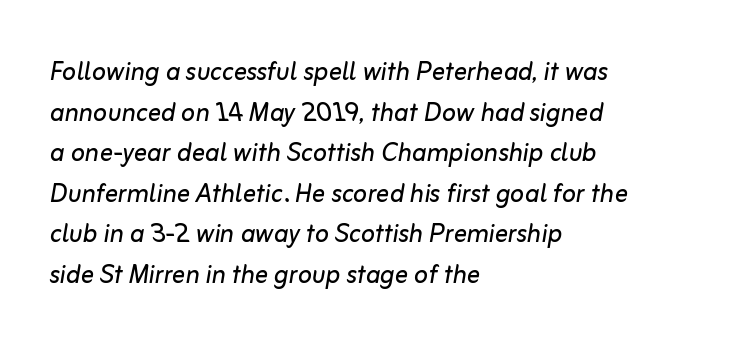
Q: Is the text bold? A: No.
Q: Is the text italic (slanted)? A: Yes, it leans right by about 10 degrees.
Q: Is the text underlined? A: No.
Q: How is the paragraph aligned? A: Left-aligned.
Q: Is the spacing between letters normal or unusually wide? A: Normal.
Q: Width (condensed, normal, or wide)? A: Normal.
Q: Stroke contrast? A: Low.
Q: x-height? A: Medium.
Q: Monospaced? A: No.
